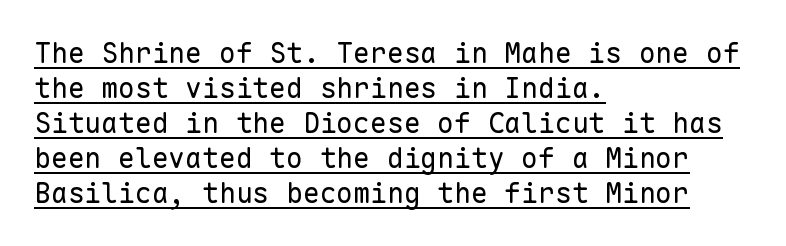
The image shows 28 px regular-weight sans-serif type, upright, monospaced; set left-aligned, normal line spacing (1.25x), normal letter spacing, underlined; low stroke contrast and a medium x-height.
